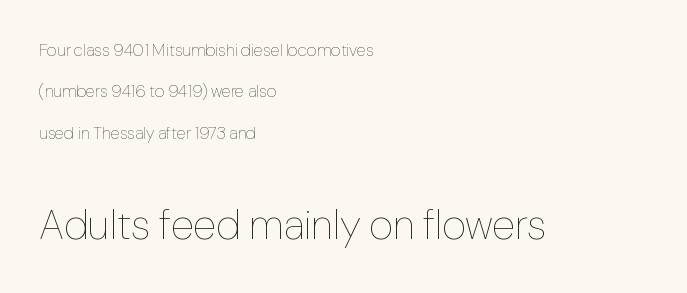
The letters advance in unequal steps, a hallmark of proportional type. Reading top to bottom, the characters get bigger at the block break. No letter is thick-stroked: the sample isn't bold. Quick note: not italic, upright. One glance says open: line gaps are wider than usual.
